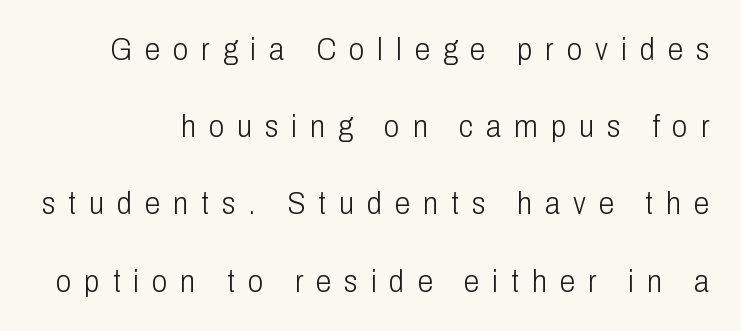
The image shows 31 px light, condensed sans-serif type, upright; set right-aligned, loose line spacing (2.49x), unusually wide letter spacing (+0.42 em), not underlined; low stroke contrast and a medium x-height.
